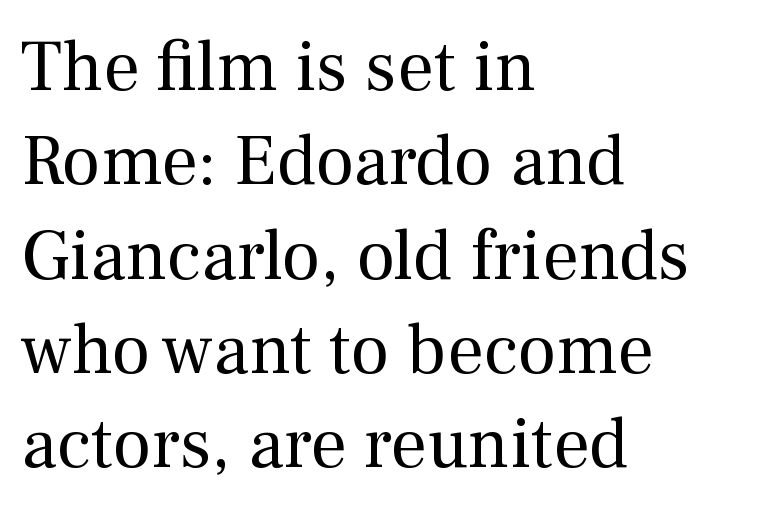
The rendering uses a moderate line-height, typical for paragraphs. The rendering shows small feet on the letterforms — a serif design. This is the regular roman posture of the typeface. Short and long lines alike share a common starting point at left. The face used here is rendered with its standard letterfit. Proportional: the letters do not fall into vertical columns.
